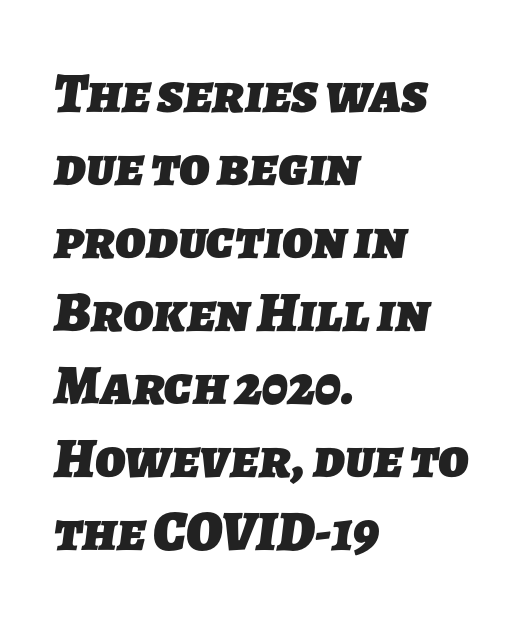
Q: Is the text bold? A: Yes.
Q: Is the typeface a serif or a sans-serif typeface? A: Sans-serif.
Q: Is the text underlined? A: No.
Q: How is the paragraph aligned? A: Left-aligned.
Q: Is the spacing between letters normal or unusually wide? A: Normal.
Q: Is the spacing between lines tight, normal or loose? A: Normal.
Q: Width (condensed, normal, or wide)? A: Normal.
Q: Stroke contrast? A: Low.
Q: x-height? A: Medium.
Q: Monospaced? A: No.
